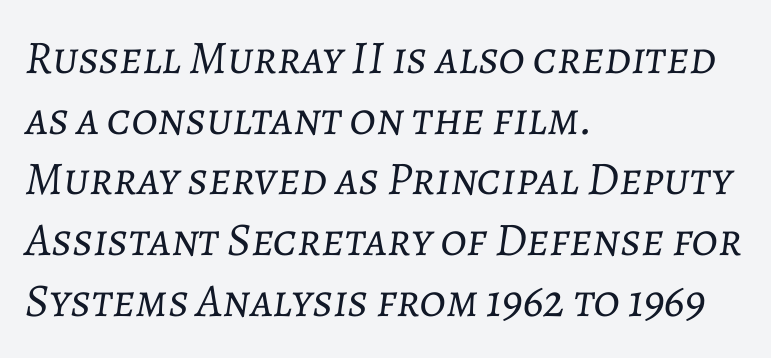
Q: Is the text bold? A: No.
Q: Is the text italic (slanted)? A: Yes, it leans right by about 7 degrees.
Q: Is the text underlined? A: No.
Q: How is the paragraph aligned? A: Left-aligned.
Q: Is the spacing between letters normal or unusually wide? A: Normal.
Q: Is the spacing between lines tight, normal or loose? A: Normal.
Q: Width (condensed, normal, or wide)? A: Normal.
Q: Stroke contrast? A: Low.
Q: x-height? A: Medium.
Q: Monospaced? A: No.
